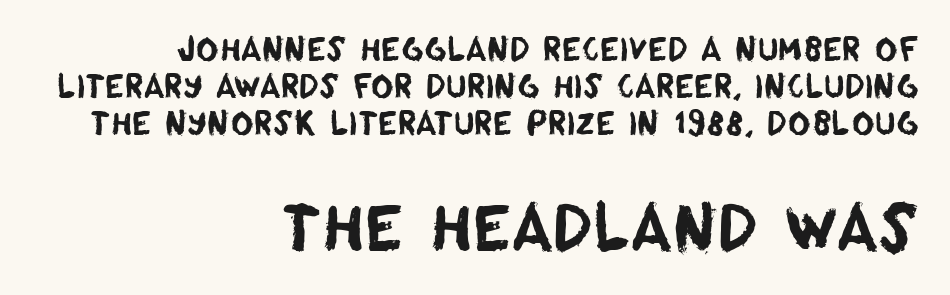
The passage shown is typed in a proportional face where columns would drift. This rendering employs a face without finishing strokes, i.e., a sans-serif. Alignment: flush right. A bare baseline throughout the passage.
